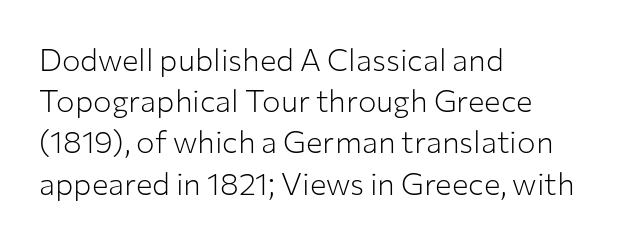
Nothing heavy about these letters — not bold at all. Short note: letters normally spaced. Are there feet on the stems? There aren't — it's a sans. Spacing verdict: proportional, widths tailored to each character.
